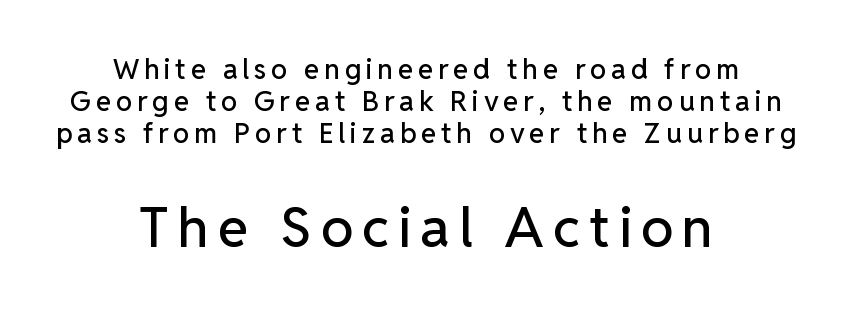
{"serif": "no", "italic": "no", "width": "normal", "stroke_contrast": "low", "x_height": "medium", "monospaced": "no", "underline": "no", "align": "center", "line_spacing": "tight", "line_spacing_ratio": 1.15, "larger_block": "second", "size_ratio": 1.96, "glyph_px": 55}
